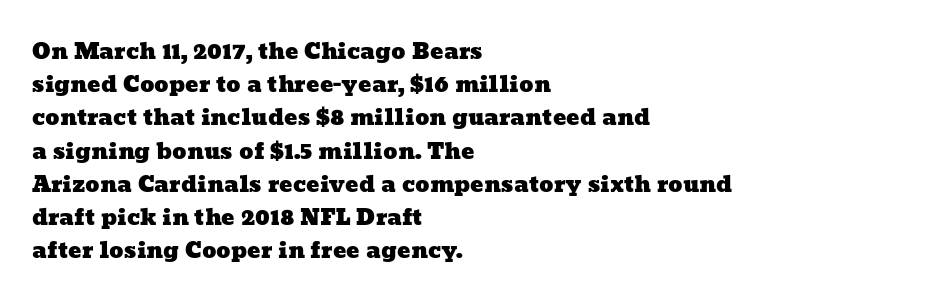
The image shows 22 px text type; set left-aligned, normal line spacing (1.51x), normal letter spacing, not underlined.
